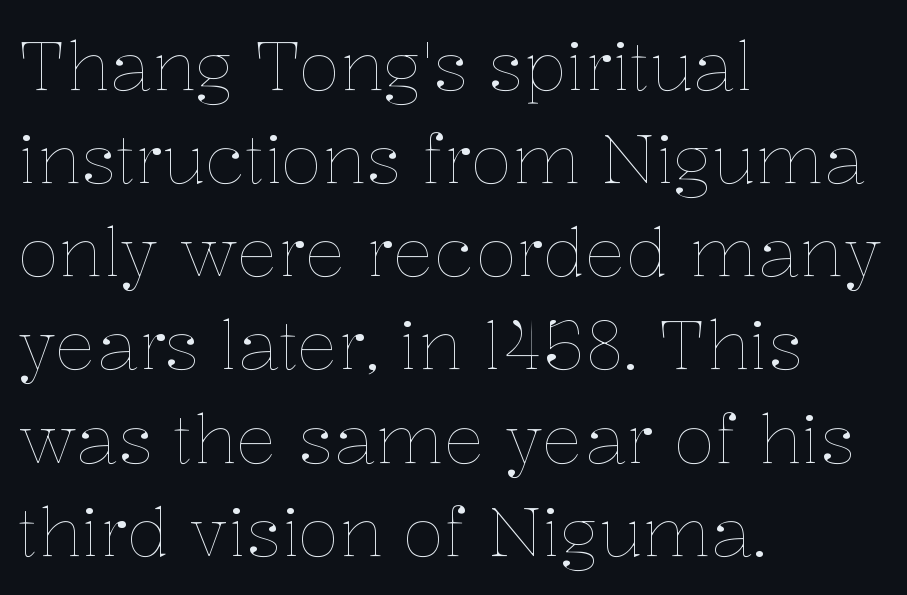
The image shows 68 px thin type, upright; set left-aligned, normal line spacing (1.37x), normal letter spacing, not underlined; low stroke contrast and a medium x-height.
